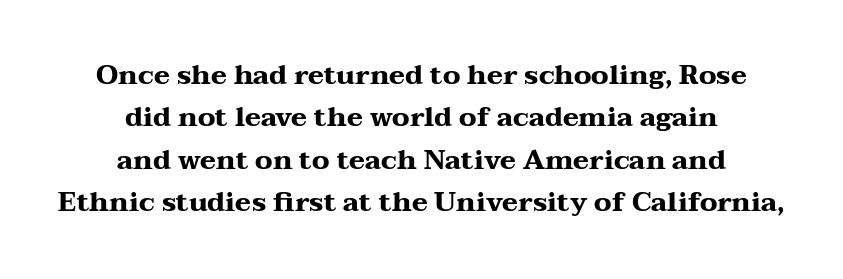
The image shows 27 px bold type, upright; set centered, normal line spacing (1.57x), normal letter spacing, not underlined.
